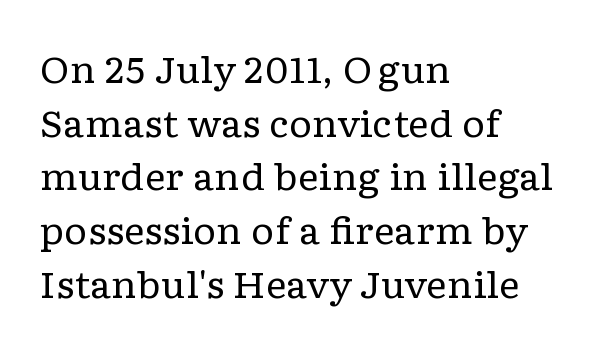
Q: Is the text bold? A: No.
Q: Is the text italic (slanted)? A: No, it is upright.
Q: Is the typeface a serif or a sans-serif typeface? A: Serif.
Q: Is the text underlined? A: No.
Q: How is the paragraph aligned? A: Left-aligned.
Q: Is the spacing between letters normal or unusually wide? A: Normal.
Q: Is the spacing between lines tight, normal or loose? A: Normal.
Q: Width (condensed, normal, or wide)? A: Wide.
Q: Stroke contrast? A: Low.
Q: x-height? A: Medium.
Q: Monospaced? A: No.
